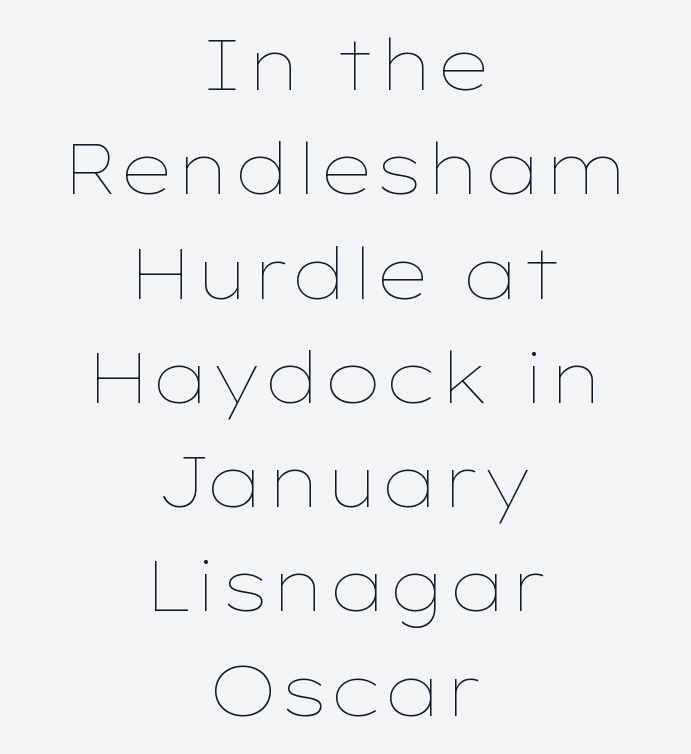
{"italic": "no", "bold": "no", "weight": "thin", "width": "wide", "stroke_contrast": "low", "x_height": "medium", "monospaced": "no", "underline": "no", "align": "center", "line_spacing": "normal", "line_spacing_ratio": 1.49, "letter_spacing": "normal", "letter_spacing_em": 0.0, "glyph_px": 70}
